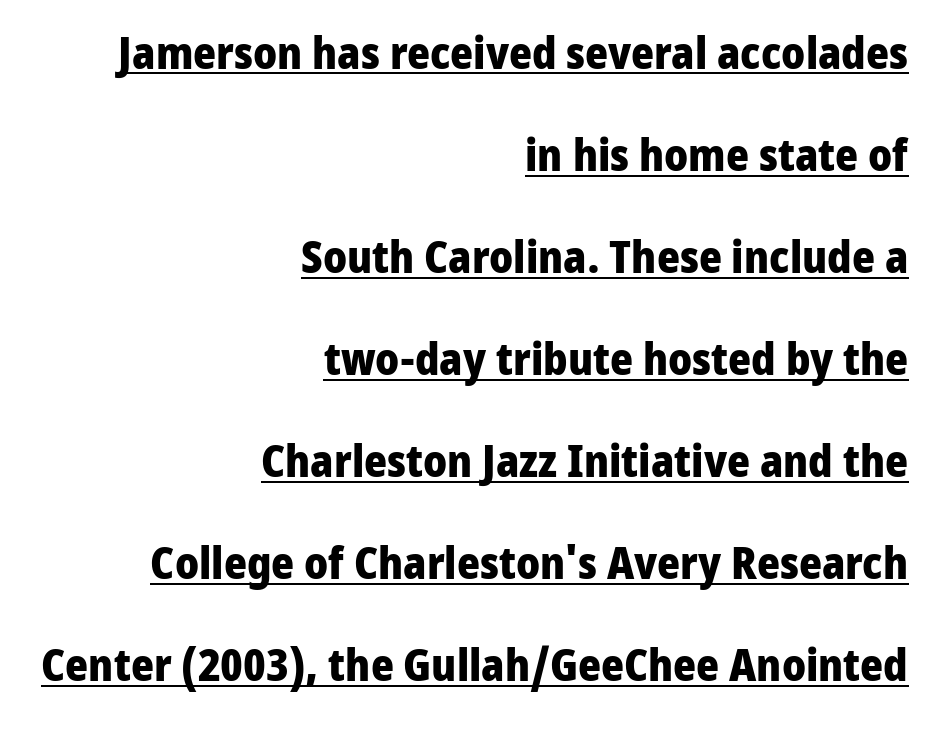
{"serif": "no", "italic": "no", "bold": "yes", "weight": "heavy", "width": "normal", "stroke_contrast": "low", "x_height": "medium", "monospaced": "no", "underline": "yes", "align": "right", "line_spacing": "loose", "line_spacing_ratio": 2.32, "letter_spacing": "normal", "letter_spacing_em": 0.0, "glyph_px": 44}
